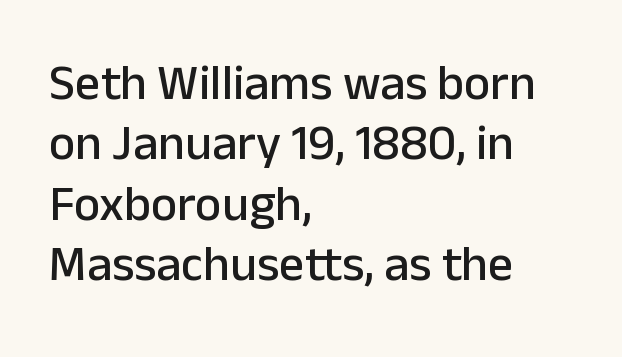
The image shows 50 px sans-serif type, upright; set left-aligned, line spacing 1.21x, normal letter spacing, not underlined; low stroke contrast and a medium x-height.
